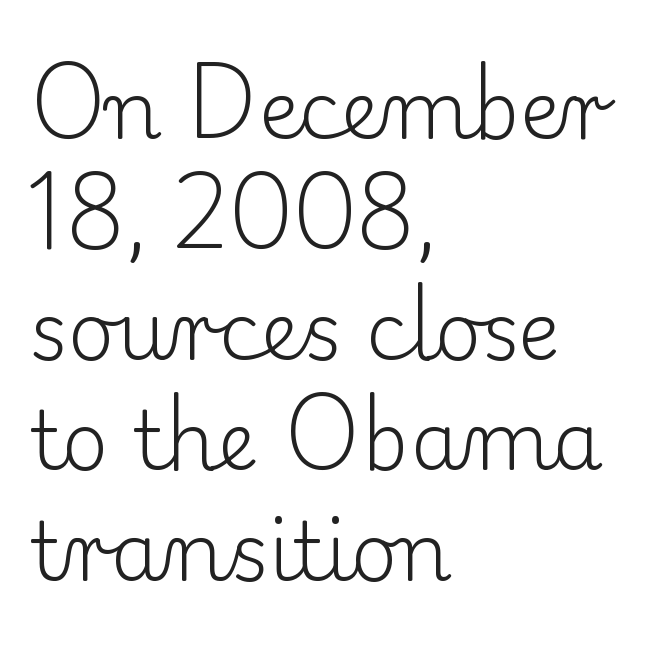
The image shows 80 px light type, upright; set left-aligned, normal line spacing (1.38x), normal letter spacing, not underlined; low stroke contrast and a small x-height.
